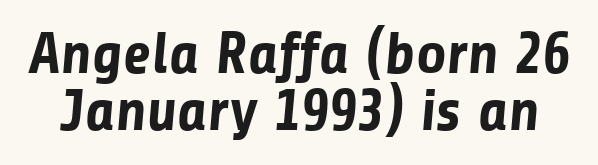
The image shows 59 px bold sans-serif type; set tight line spacing (0.96x), normal letter spacing, not underlined; low stroke contrast and a medium x-height.
